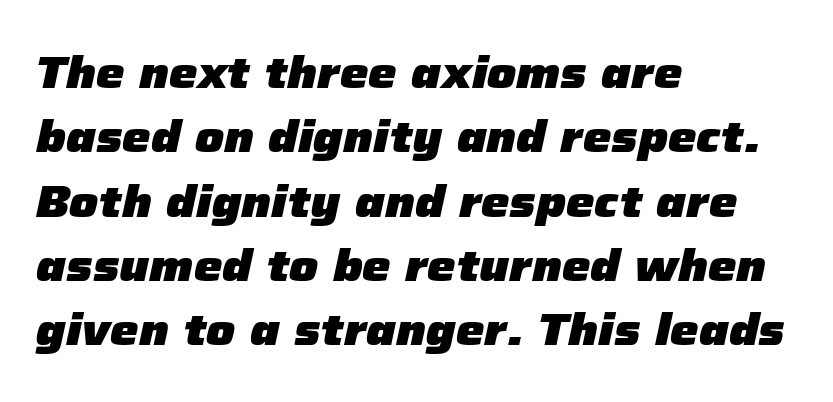
Q: Is the text bold? A: Yes.
Q: Is the text italic (slanted)? A: Yes, it leans right by about 12 degrees.
Q: Is the text underlined? A: No.
Q: How is the paragraph aligned? A: Left-aligned.
Q: Is the spacing between letters normal or unusually wide? A: Normal.
Q: Is the spacing between lines tight, normal or loose? A: Normal.
Q: Width (condensed, normal, or wide)? A: Normal.
Q: Stroke contrast? A: Low.
Q: x-height? A: Medium.
Q: Monospaced? A: No.
